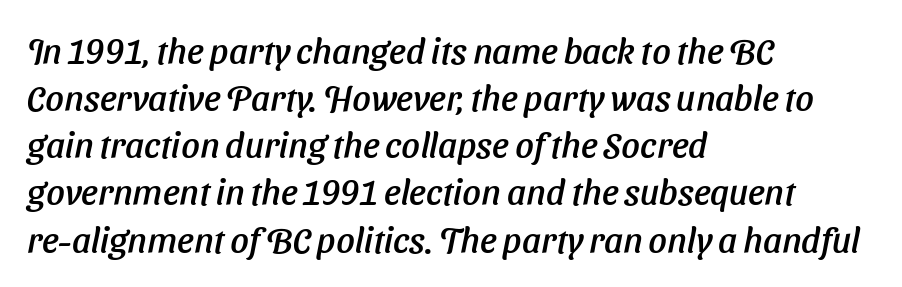
{"width": "normal", "stroke_contrast": "low", "x_height": "medium", "monospaced": "no", "underline": "no", "align": "left", "line_spacing": "normal", "line_spacing_ratio": 1.31, "letter_spacing": "normal", "letter_spacing_em": 0.0, "glyph_px": 36}
